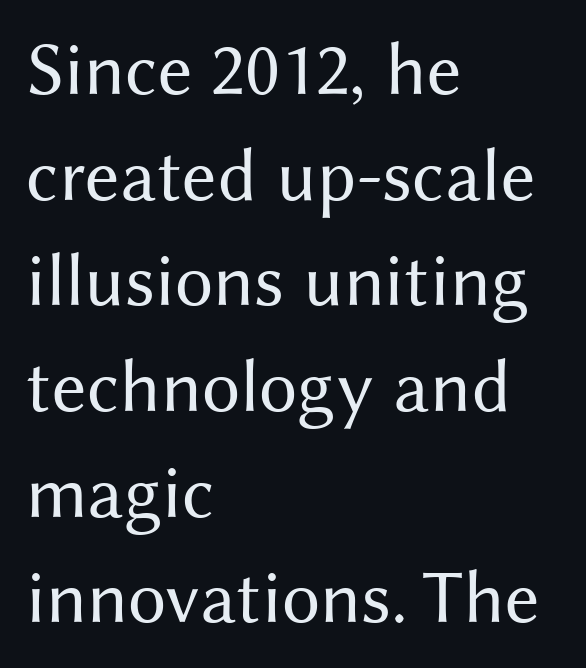
The image shows 76 px regular-weight sans-serif type, upright; set left-aligned, normal line spacing (1.39x), normal letter spacing, not underlined; medium stroke contrast and a medium x-height.
